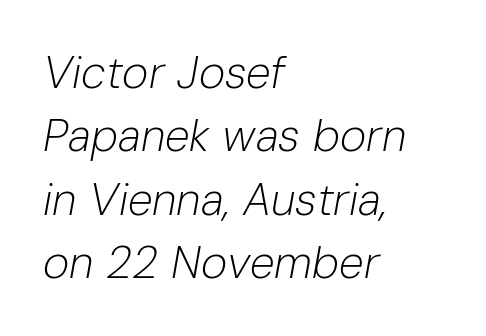
The image shows 45 px light type, italic (leaning right); set left-aligned, normal line spacing (1.41x), normal letter spacing, not underlined; low stroke contrast and a medium x-height.
